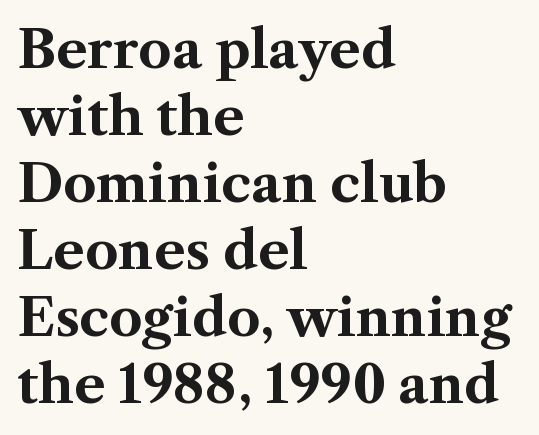
Do the letters lean? They stand straight. Descenders are the only things crossing below the line. Stroke thickness is high; the sample reads as a true bold. Each new line begins a customary step beneath the previous one.
